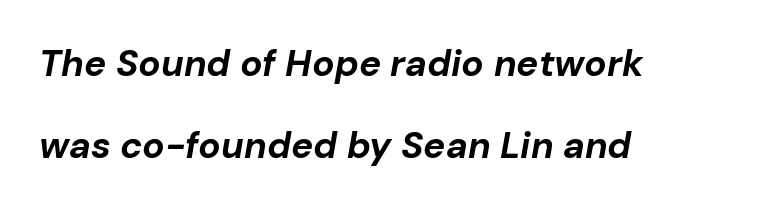
Q: Is the text bold? A: Yes.
Q: Is the text italic (slanted)? A: Yes, it leans right by about 10 degrees.
Q: Is the text underlined? A: No.
Q: How is the paragraph aligned? A: Left-aligned.
Q: Is the spacing between letters normal or unusually wide? A: Normal.
Q: Is the spacing between lines tight, normal or loose? A: Loose.
Q: Width (condensed, normal, or wide)? A: Normal.
Q: Stroke contrast? A: Low.
Q: x-height? A: Medium.
Q: Monospaced? A: No.
